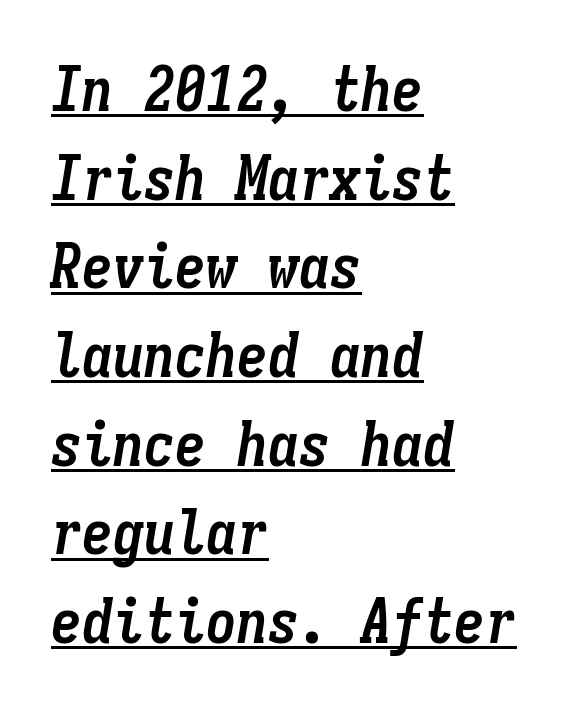
{"italic": "yes", "lean": "right", "slant_degrees": 9, "bold": "yes", "weight": "semibold", "width": "condensed", "stroke_contrast": "low", "x_height": "medium", "monospaced": "yes", "underline": "yes", "align": "left", "line_spacing": "normal", "line_spacing_ratio": 1.43, "letter_spacing": "normal", "letter_spacing_em": 0.0, "glyph_px": 62}
